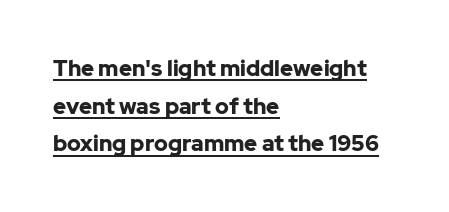
Q: Is the text bold? A: Yes.
Q: Is the text italic (slanted)? A: No, it is upright.
Q: Is the text underlined? A: Yes.
Q: How is the paragraph aligned? A: Left-aligned.
Q: Is the spacing between letters normal or unusually wide? A: Normal.
